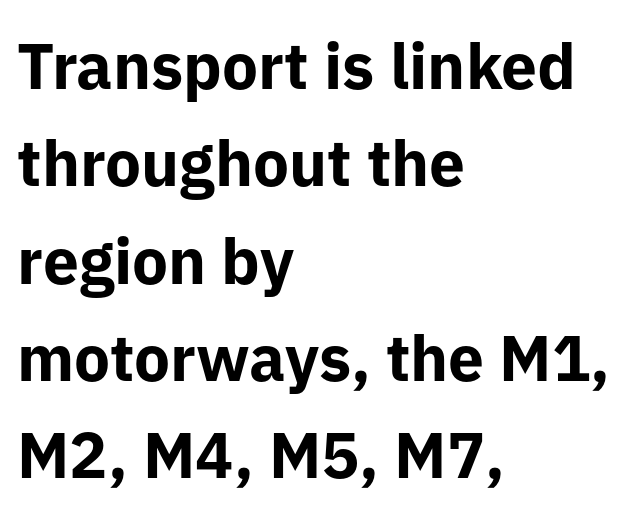
The typeface chosen for these lines omits serifs. The type sits square on the baseline with zero lean. Think of a printed novel: that variable character pitch is what you see here. The rendering uses a bold face; every stroke is thick and dark.
